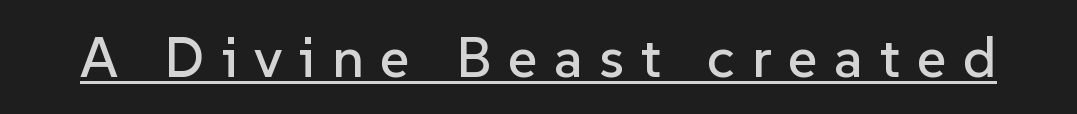
Q: Is the text italic (slanted)? A: No, it is upright.
Q: Is the typeface a serif or a sans-serif typeface? A: Sans-serif.
Q: Is the text underlined? A: Yes.
Q: Is the spacing between letters normal or unusually wide? A: Unusually wide.
Q: Width (condensed, normal, or wide)? A: Normal.
Q: Stroke contrast? A: Low.
Q: x-height? A: Medium.
Q: Monospaced? A: No.
